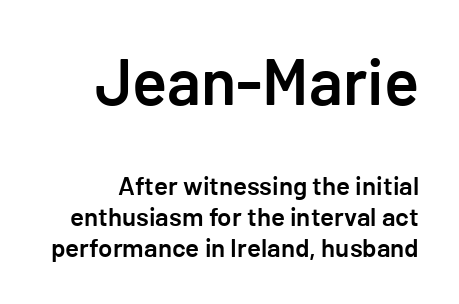
Q: Is the text bold? A: Semi-bold.
Q: Is the text italic (slanted)? A: No, it is upright.
Q: Is the typeface a serif or a sans-serif typeface? A: Sans-serif.
Q: Is the text underlined? A: No.
Q: Is the spacing between letters normal or unusually wide? A: Normal.
Q: Which block of text is set in a larger size, the first (top) or the second (bottom)? A: The first (top) one.
Q: Width (condensed, normal, or wide)? A: Normal.
Q: Stroke contrast? A: Low.
Q: x-height? A: Medium.
